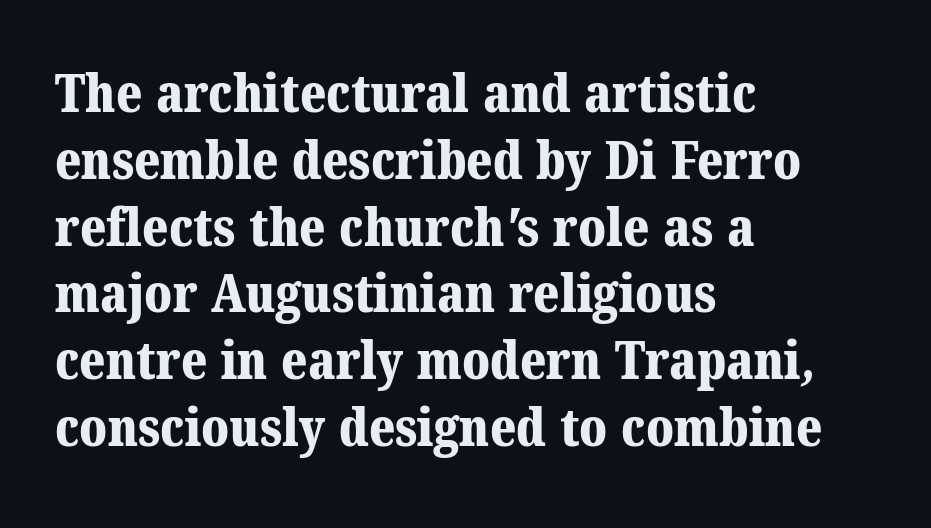
Regarding leading, the lines here are spaced in the standard way. Varying glyph widths throughout — classic text-font behaviour. Compared with a centered layout, this one pins lines to the left instead. Font category for this specimen: serif.
